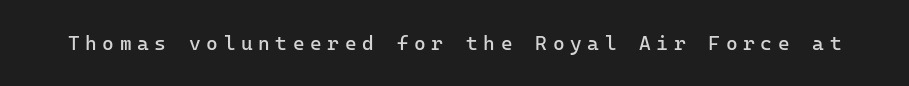
{"italic": "no", "bold": "no", "underline": "no", "letter_spacing": "wide", "letter_spacing_em": 0.28, "glyph_px": 20}
